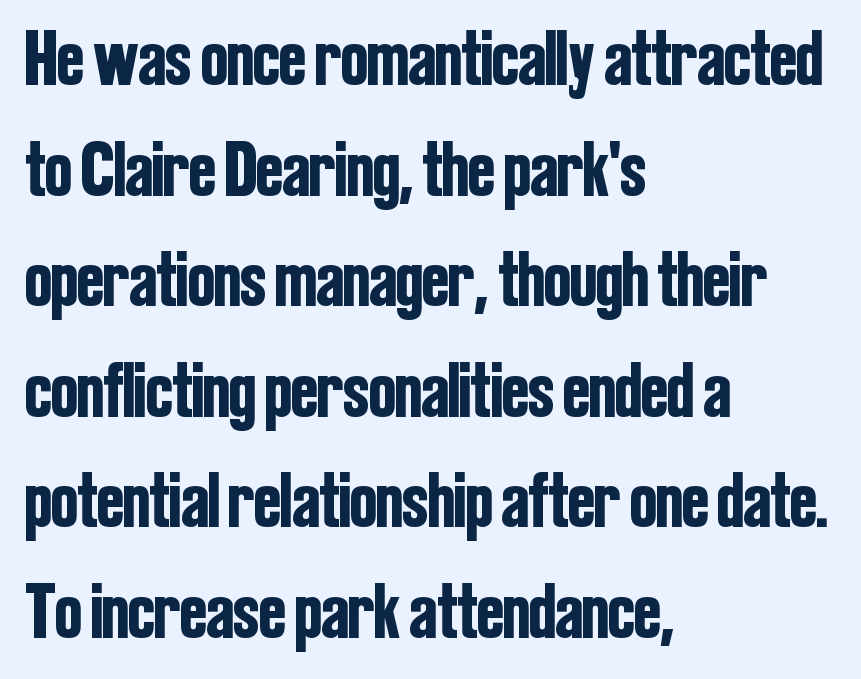
The image shows 79 px condensed sans-serif type, upright; set left-aligned, normal line spacing (1.4x), normal letter spacing, not underlined; low stroke contrast and a medium x-height.
